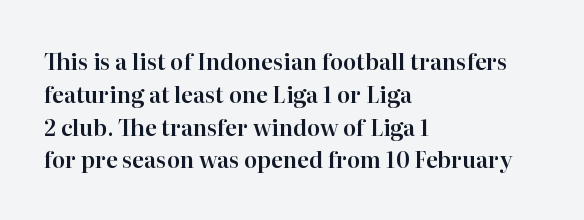
{"italic": "no", "underline": "no", "align": "left", "line_spacing": "normal", "line_spacing_ratio": 1.49, "letter_spacing": "normal", "letter_spacing_em": 0.0, "glyph_px": 22}
